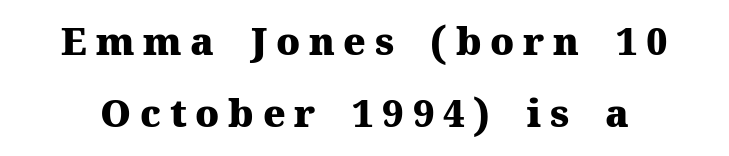
{"serif": "yes", "italic": "no", "bold": "yes", "weight": "heavy", "width": "normal", "stroke_contrast": "medium", "x_height": "medium", "monospaced": "no", "underline": "no", "line_spacing_ratio": 1.89, "letter_spacing": "wide", "letter_spacing_em": 0.23, "glyph_px": 38}
